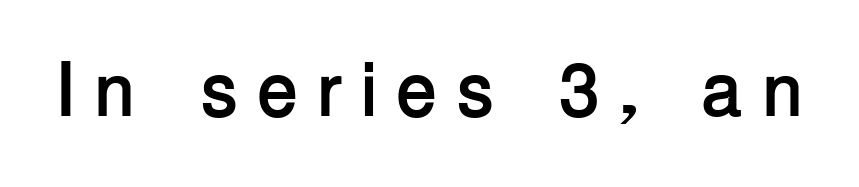
{"serif": "no", "italic": "no", "bold": "yes", "weight": "semibold", "width": "normal", "stroke_contrast": "low", "x_height": "medium", "monospaced": "no", "underline": "no", "letter_spacing": "wide", "letter_spacing_em": 0.24, "glyph_px": 76}
